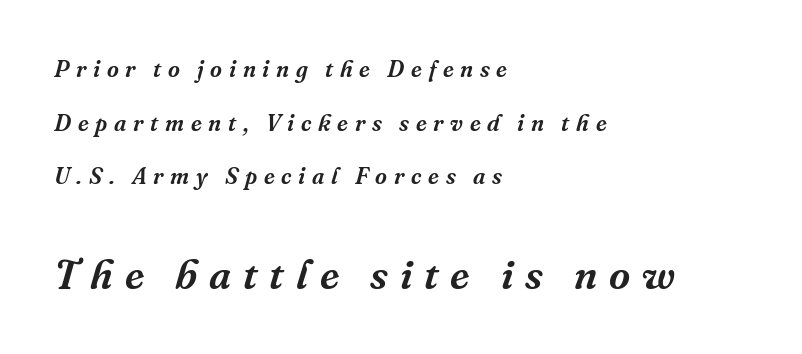
The image shows 41 px serif type, italic (leaning right); set left-aligned, loose line spacing (2.33x), unusually wide letter spacing (+0.29 em), not underlined; the second (bottom) block is 1.78x larger; medium stroke contrast and a medium x-height.
